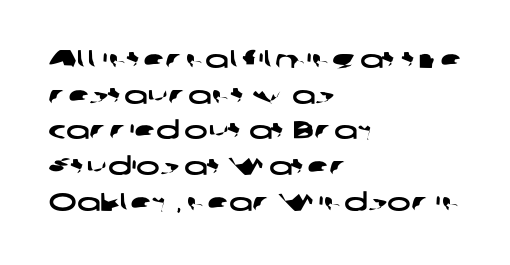
Characters follow at the spacing the type designer built in. Each new line begins a customary step beneath the previous one. Any mark beneath the type? The region is blank. The paragraph has a hard left edge and a soft right edge.
